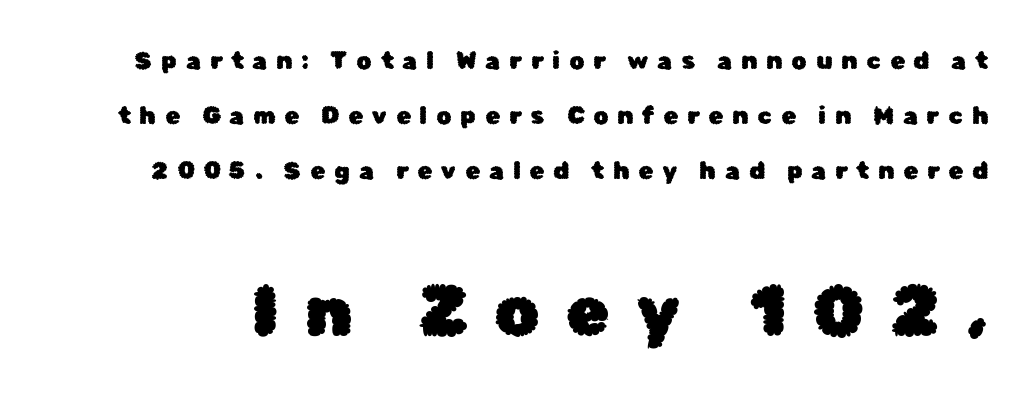
Q: Is the text italic (slanted)? A: No, it is upright.
Q: Is the typeface a serif or a sans-serif typeface? A: Sans-serif.
Q: Is the text underlined? A: No.
Q: Is the spacing between letters normal or unusually wide? A: Unusually wide.
Q: Is the spacing between lines tight, normal or loose? A: Loose.
Q: Which block of text is set in a larger size, the first (top) or the second (bottom)? A: The second (bottom) one.
Q: Width (condensed, normal, or wide)? A: Normal.
Q: Stroke contrast? A: Low.
Q: x-height? A: Medium.
Q: Monospaced? A: No.
